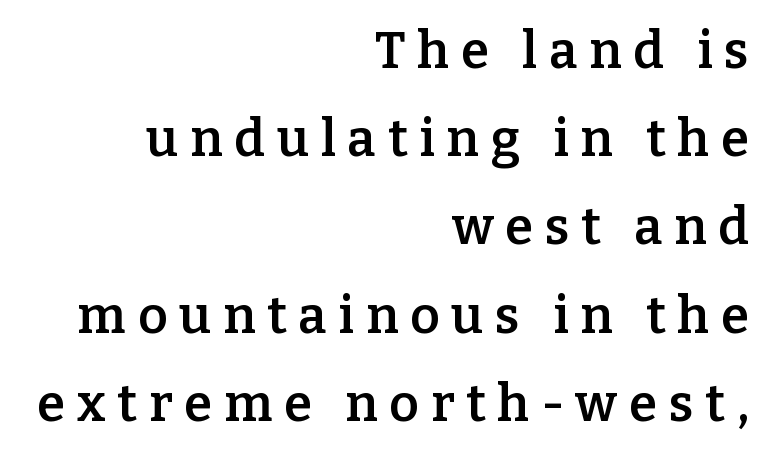
The image shows 51 px semibold serif type, upright; set right-aligned, line spacing 1.73x, unusually wide letter spacing (+0.23 em), not underlined; low stroke contrast and a medium x-height.
